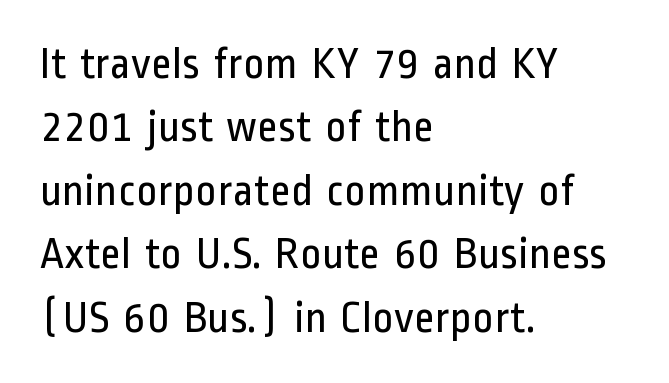
Q: Is the text bold? A: No.
Q: Is the text italic (slanted)? A: No, it is upright.
Q: Is the typeface a serif or a sans-serif typeface? A: Sans-serif.
Q: Is the text underlined? A: No.
Q: How is the paragraph aligned? A: Left-aligned.
Q: Is the spacing between letters normal or unusually wide? A: Normal.
Q: Is the spacing between lines tight, normal or loose? A: Normal.
Q: Width (condensed, normal, or wide)? A: Condensed.
Q: Stroke contrast? A: Low.
Q: x-height? A: Medium.
Q: Monospaced? A: No.
